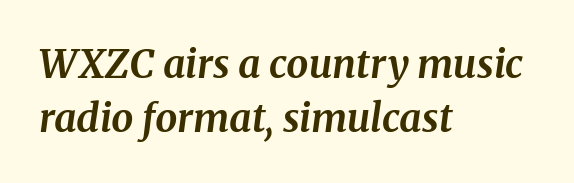
Is this a sans? No — the strokes have serifs. The area under the type is left untouched. Strong, thick strokes mark this as bold type. Line starts are locked; line ends wander.
